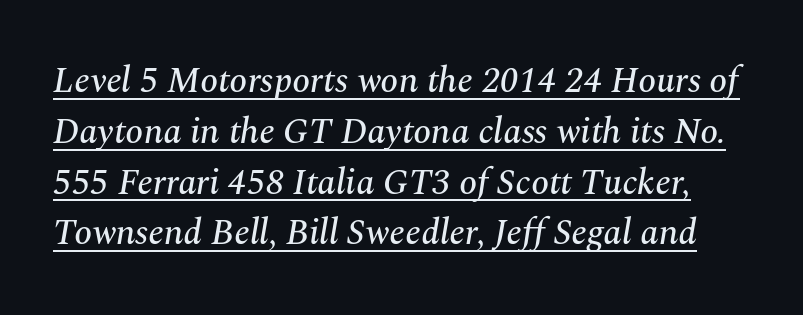
The image shows 36 px serif type, italic (leaning right); set normal line spacing (1.41x), normal letter spacing, underlined; medium stroke contrast and a medium x-height.
